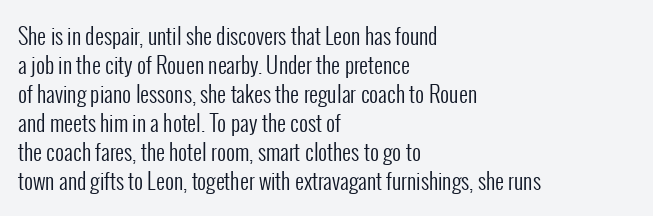
The image shows 22 px text type, upright; set left-aligned, normal line spacing (1.32x), normal letter spacing, not underlined.
